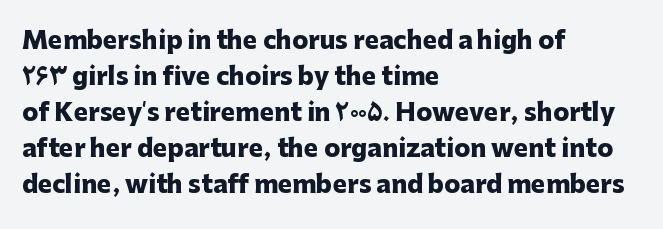
These lines are set flush left with a ragged right edge. Upright lettering throughout. Compared with typical body copy, the letter spacing here is the same. The line-height multiplier appears to be the usual default.
